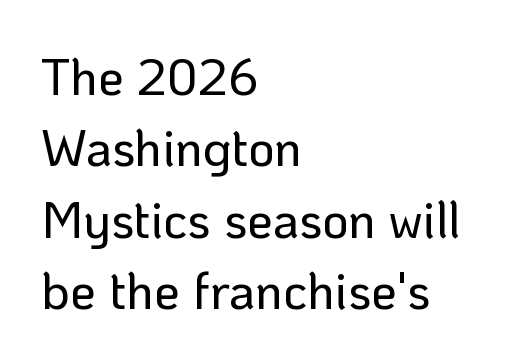
Note the varied advance widths — an 'i' is clearly narrower than an 'm'. Words float on clear page, feet unadorned. Nothing unusual about the tracking: characters are spaced as the font intends. Upright lettering throughout. One glance says typical: line gaps are just what's usual. Typeset ragged right — the left edge is the straight one.
